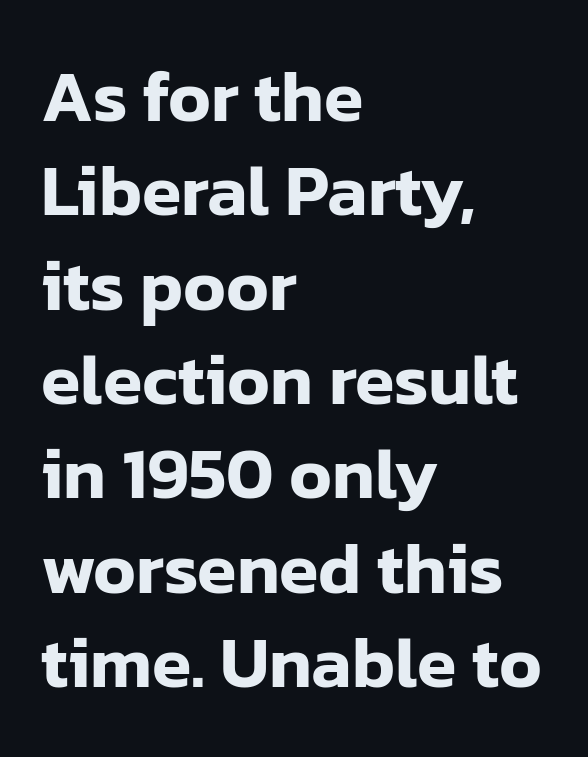
Q: Is the text italic (slanted)? A: No, it is upright.
Q: Is the typeface a serif or a sans-serif typeface? A: Sans-serif.
Q: Is the text underlined? A: No.
Q: How is the paragraph aligned? A: Left-aligned.
Q: Is the spacing between letters normal or unusually wide? A: Normal.
Q: Is the spacing between lines tight, normal or loose? A: Normal.
Q: Width (condensed, normal, or wide)? A: Normal.
Q: Stroke contrast? A: Low.
Q: x-height? A: Medium.
Q: Monospaced? A: No.
